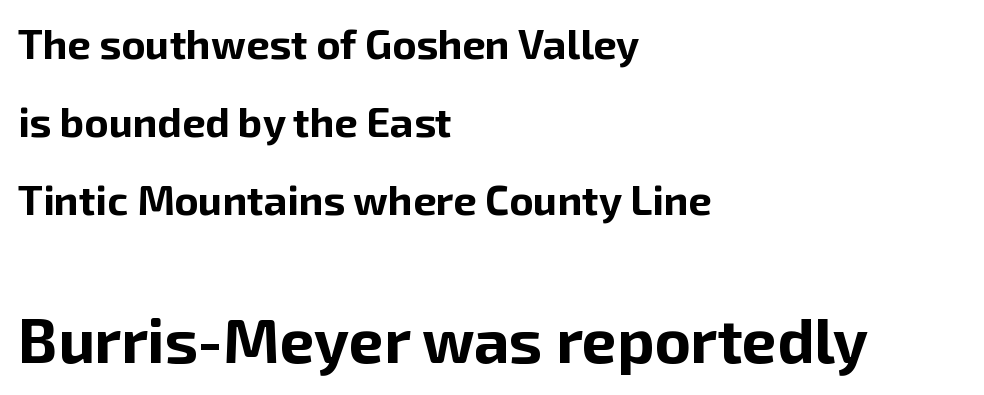
The specimen omits any rule beneath the text block's lines. Notice how the stems are strictly vertical — no italics here. Which margin do the lines hug? The left one — the right edge is uneven. Each letter keeps its own natural width here, so spacing adapts to shape. Default kerning and tracking; the words read as compact shapes. Which of the two is more prominent by size? The second, at the bottom.
